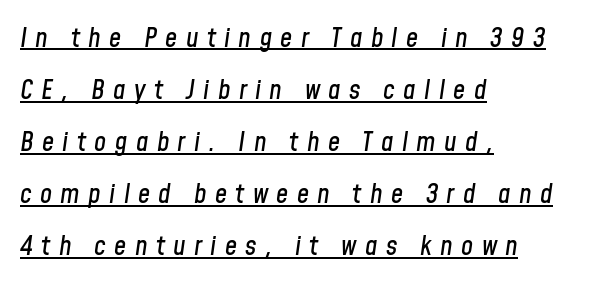
{"italic": "yes", "lean": "right", "slant_degrees": 8, "underline": "yes", "align": "left", "line_spacing": "loose", "line_spacing_ratio": 1.93, "letter_spacing": "wide", "letter_spacing_em": 0.31, "glyph_px": 27}
